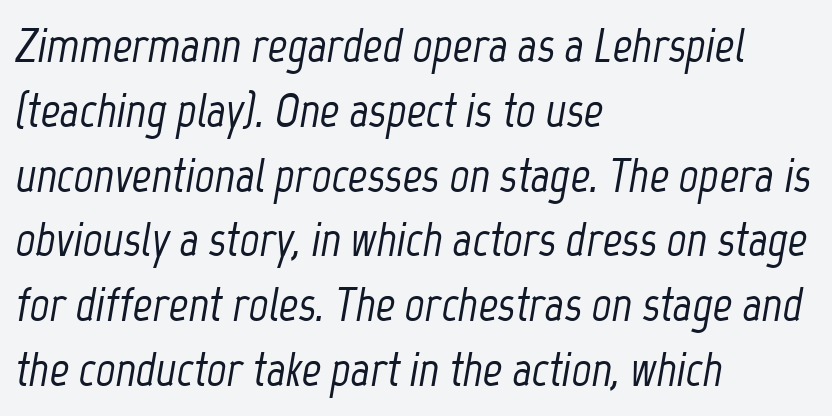
Q: Is the text italic (slanted)? A: Yes, it leans right by about 12 degrees.
Q: Is the text underlined? A: No.
Q: How is the paragraph aligned? A: Left-aligned.
Q: Is the spacing between letters normal or unusually wide? A: Normal.
Q: Is the spacing between lines tight, normal or loose? A: Normal.
Q: Width (condensed, normal, or wide)? A: Condensed.
Q: Stroke contrast? A: Low.
Q: x-height? A: Medium.
Q: Monospaced? A: No.
